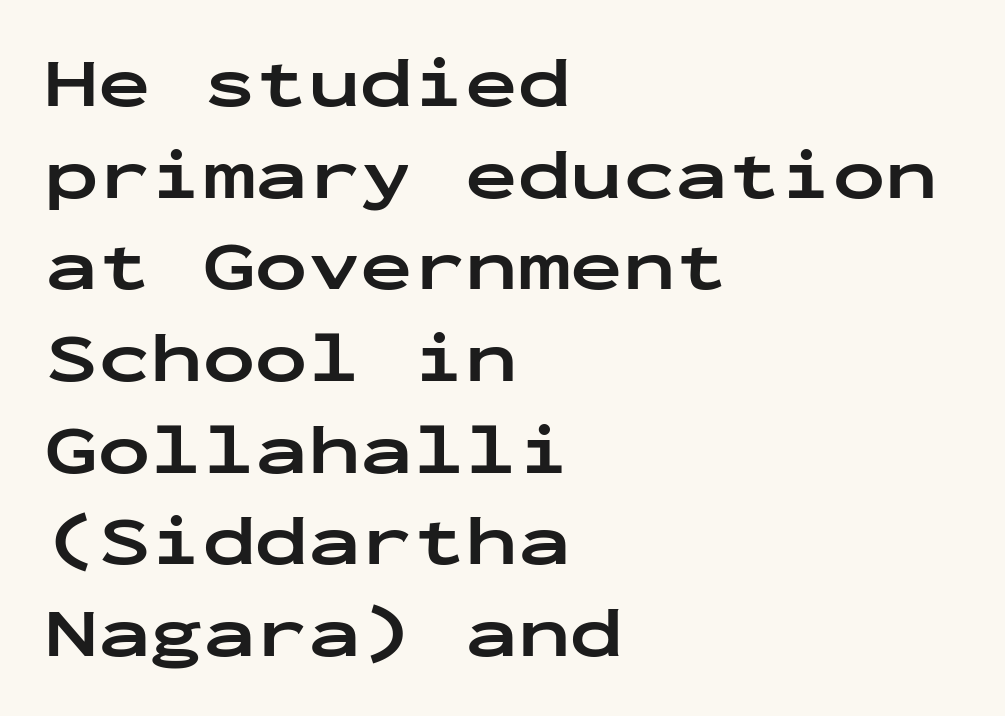
Compared with typical paragraphs, the rows here are spaced about the same. These lines keep a tight, regular rhythm from letter to letter. These lines are rendered in a fixed-pitch font. Does the copy run flush right? No — it runs flush left. Is there any slant? The stems are plumb. The foot of each line stays bare and open.
